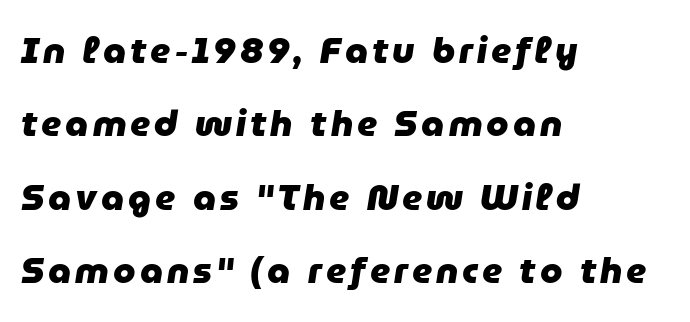
A typesetter would call this proportional, since set widths differ per character. Designer's note — italics engaged. These lines are set flush left with a ragged right edge. Check the space under the baseline: it is left empty. The leading is generous, giving the passage an open texture.
